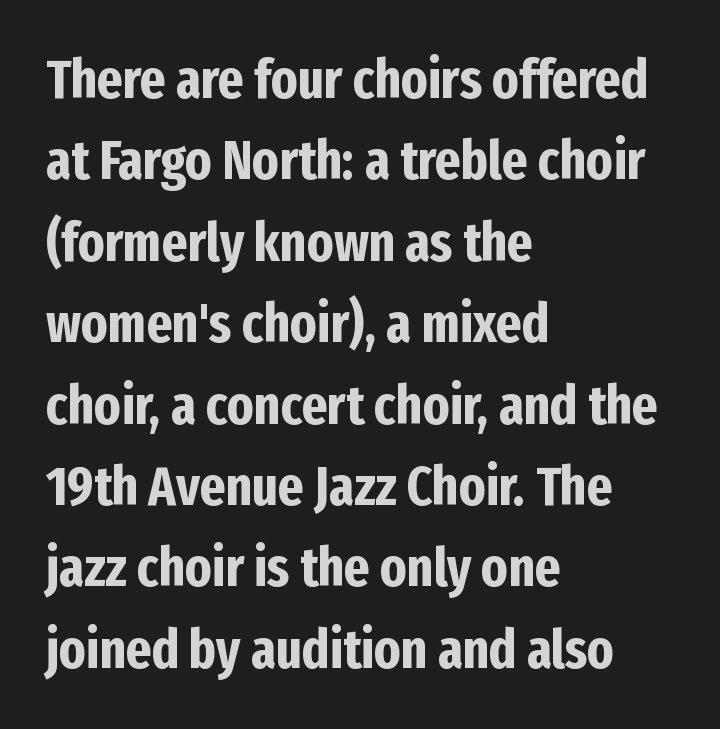
Q: Is the text bold? A: Yes.
Q: Is the text italic (slanted)? A: No, it is upright.
Q: Is the typeface a serif or a sans-serif typeface? A: Sans-serif.
Q: Is the text underlined? A: No.
Q: How is the paragraph aligned? A: Left-aligned.
Q: Is the spacing between letters normal or unusually wide? A: Normal.
Q: Is the spacing between lines tight, normal or loose? A: Normal.
Q: Width (condensed, normal, or wide)? A: Condensed.
Q: Stroke contrast? A: Low.
Q: x-height? A: Medium.
Q: Monospaced? A: No.
